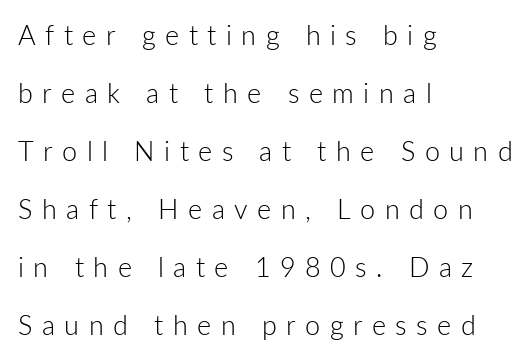
The image shows 27 px text type, upright; set left-aligned, loose line spacing (2.15x), unusually wide letter spacing (+0.35 em), not underlined.
